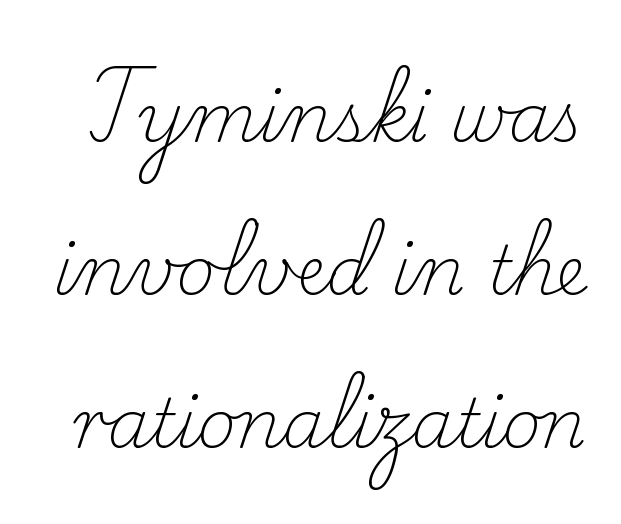
Standard letterfit; no display-style spreading of the glyphs. Varying glyph widths throughout — classic text-font behaviour. Underline: absent. Note: serifs present on the glyphs. No heavy texture on the line: the type isn't bold.
